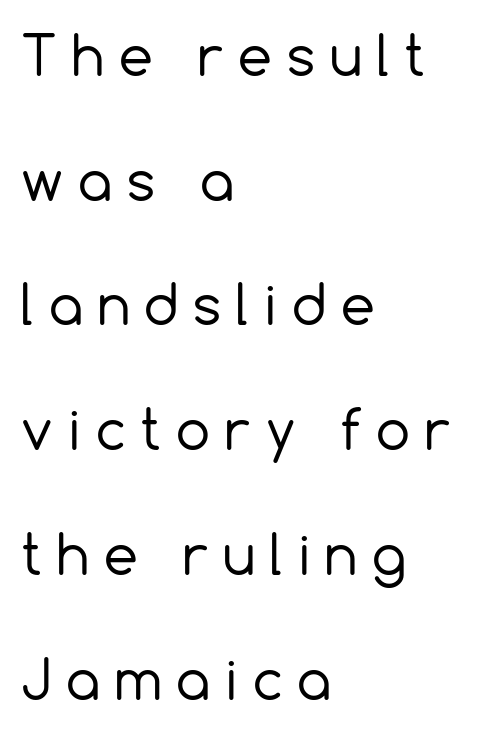
{"serif": "no", "italic": "no", "bold": "no", "weight": "regular", "width": "normal", "x_height": "medium", "monospaced": "no", "underline": "no", "align": "left", "line_spacing": "loose", "line_spacing_ratio": 2.31, "letter_spacing": "wide", "letter_spacing_em": 0.28, "glyph_px": 54}
